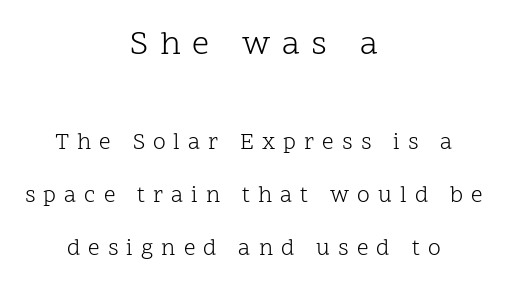
The image shows 34 px light serif type, upright; set centered, loose line spacing (2.3x), unusually wide letter spacing (+0.35 em), not underlined; the first (top) block is 1.48x larger; low stroke contrast and a medium x-height.
